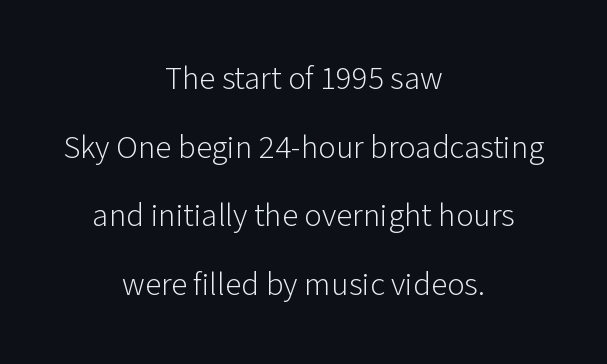
{"serif": "no", "italic": "no", "bold": "no", "weight": "light", "width": "normal", "stroke_contrast": "low", "x_height": "medium", "monospaced": "no", "underline": "no", "align": "center", "line_spacing": "loose", "line_spacing_ratio": 2.08, "letter_spacing": "normal", "letter_spacing_em": 0.0, "glyph_px": 33}
